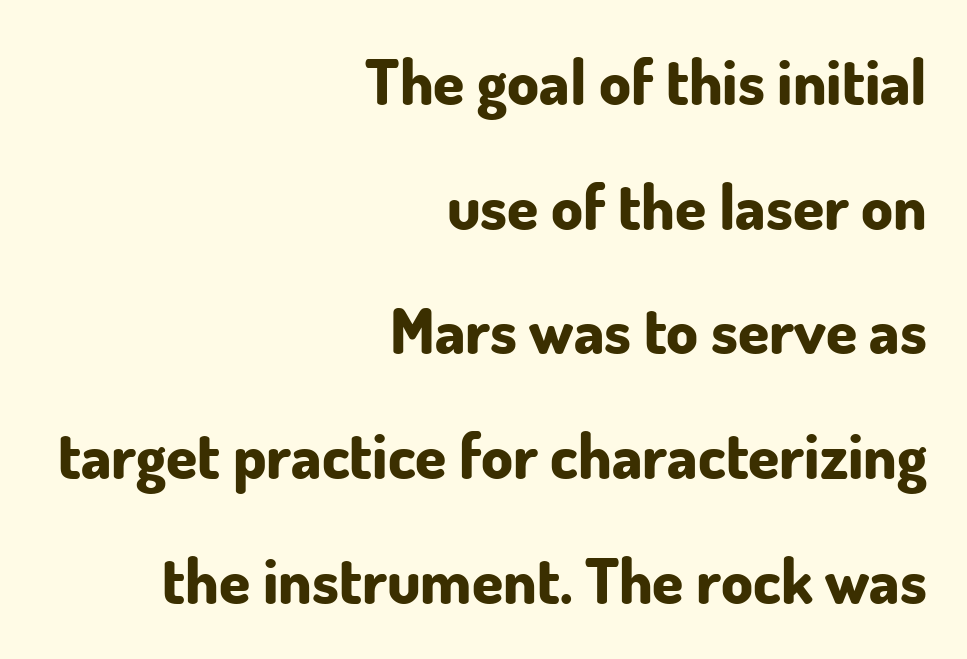
This is heavy type, rendered in bold. Nope, not italic — everything's standing straight. What's the leading like? Stretched, with rows far apart. In terms of letterspacing, this is plain default setting. Which margin do the lines hug? The right one — the left edge is uneven. Anything drawn beneath the words? Only blank space.
